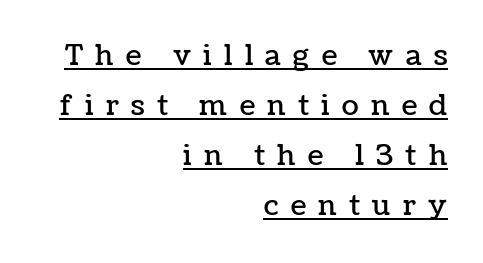
{"italic": "no", "width": "normal", "stroke_contrast": "low", "x_height": "medium", "monospaced": "no", "underline": "yes", "align": "right", "line_spacing_ratio": 1.79, "letter_spacing": "wide", "letter_spacing_em": 0.44, "glyph_px": 28}
